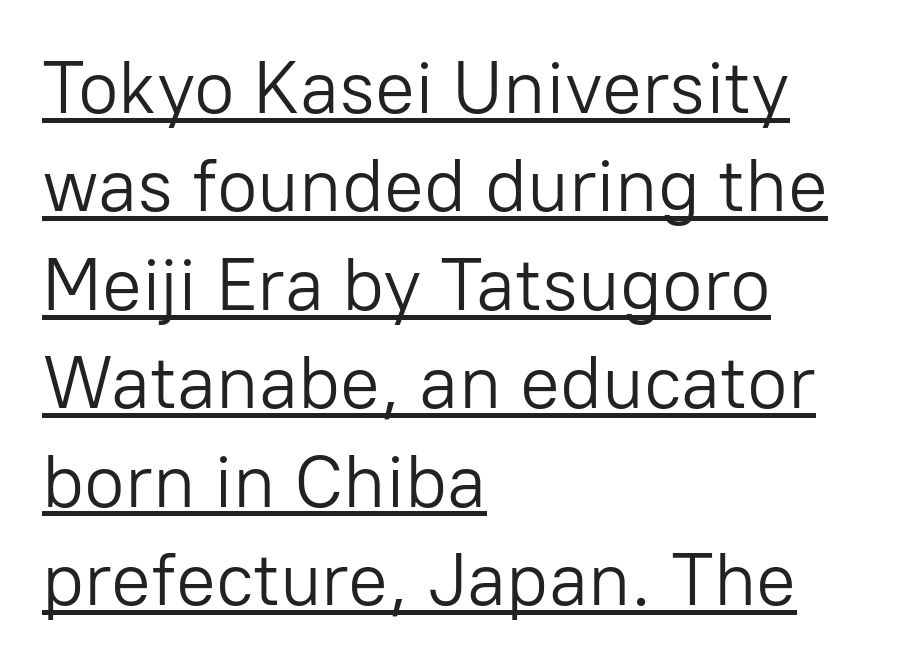
Compared with typical body copy, the letter spacing here is the same. Leftover space on each line is placed entirely after the last word. Character widths vary here, with narrow letters taking less room than wide ones. Italic: no, the glyphs are upright roman.
